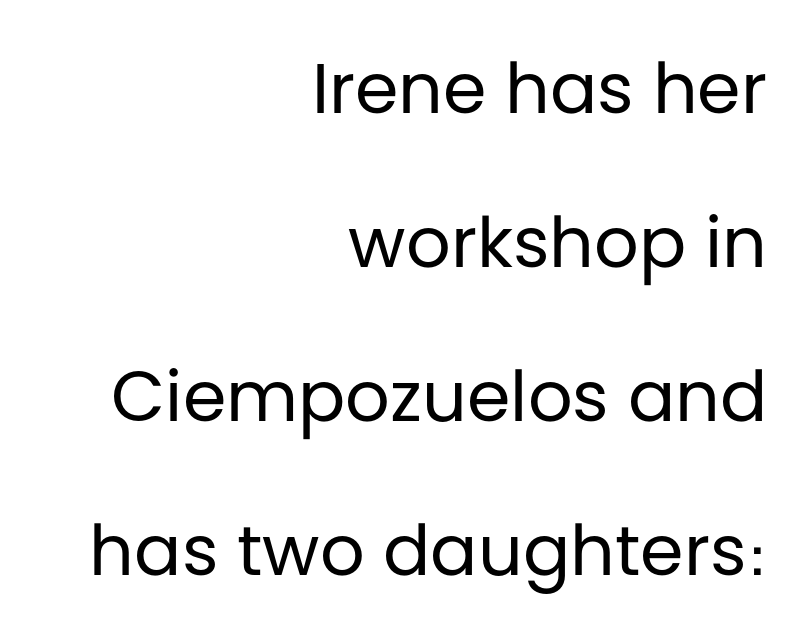
Nope, no serifs anywhere on these letters. The lettering holds an erect, upright posture throughout. No word sits above an underline. Look at the tracking — it's just the regular setting, nothing added. This is not heavy type; no bold has been used. Is there much room between lines? Yes — plenty of vertical air separates them.
